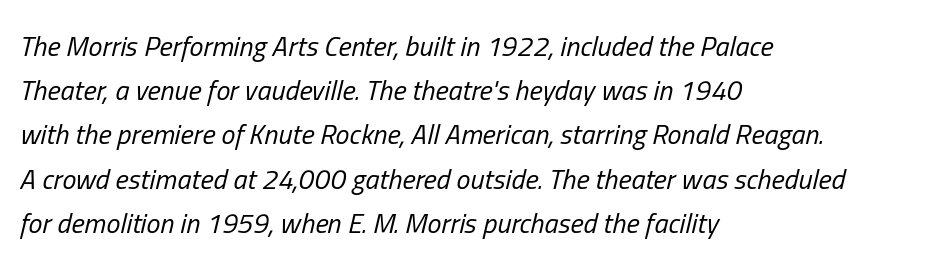
Q: Is the text bold? A: No.
Q: Is the text italic (slanted)? A: Yes, it leans right by about 13 degrees.
Q: Is the text underlined? A: No.
Q: How is the paragraph aligned? A: Left-aligned.
Q: Is the spacing between letters normal or unusually wide? A: Normal.
Q: Is the spacing between lines tight, normal or loose? A: Normal.
Q: Width (condensed, normal, or wide)? A: Condensed.
Q: Stroke contrast? A: Low.
Q: x-height? A: Medium.
Q: Monospaced? A: No.
